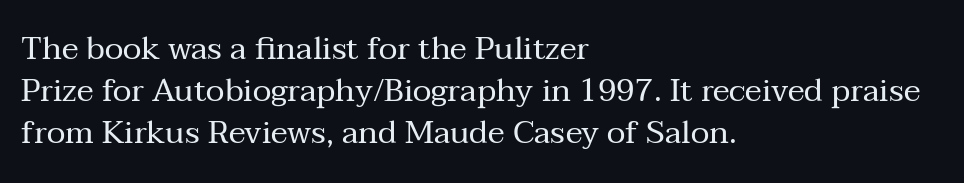
The image shows 32 px regular-weight serif type, upright; set left-aligned, normal line spacing (1.32x), normal letter spacing, not underlined; medium stroke contrast and a medium x-height.
